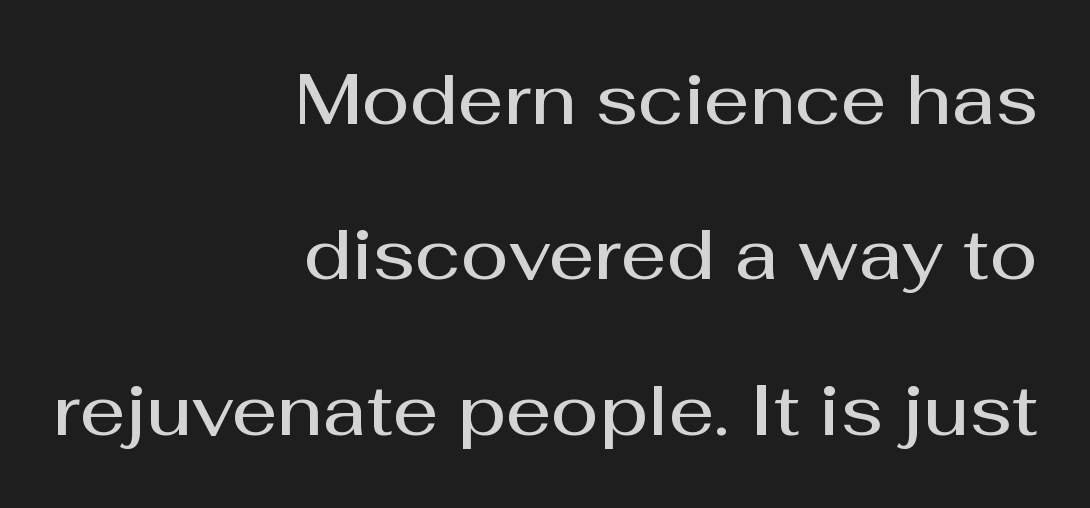
The image shows 71 px semibold sans-serif type, upright; set right-aligned, loose line spacing (2.19x), normal letter spacing, not underlined; medium stroke contrast and a medium x-height.
